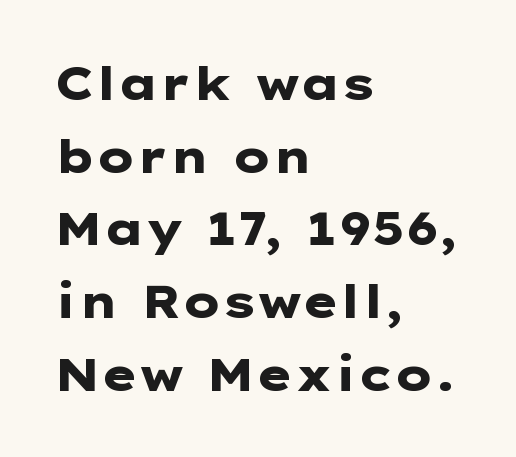
Q: Is the text bold? A: Yes.
Q: Is the text italic (slanted)? A: No, it is upright.
Q: Is the typeface a serif or a sans-serif typeface? A: Sans-serif.
Q: Is the text underlined? A: No.
Q: How is the paragraph aligned? A: Left-aligned.
Q: Is the spacing between letters normal or unusually wide? A: Normal.
Q: Is the spacing between lines tight, normal or loose? A: Normal.
Q: Width (condensed, normal, or wide)? A: Wide.
Q: Stroke contrast? A: Low.
Q: x-height? A: Medium.
Q: Monospaced? A: No.
